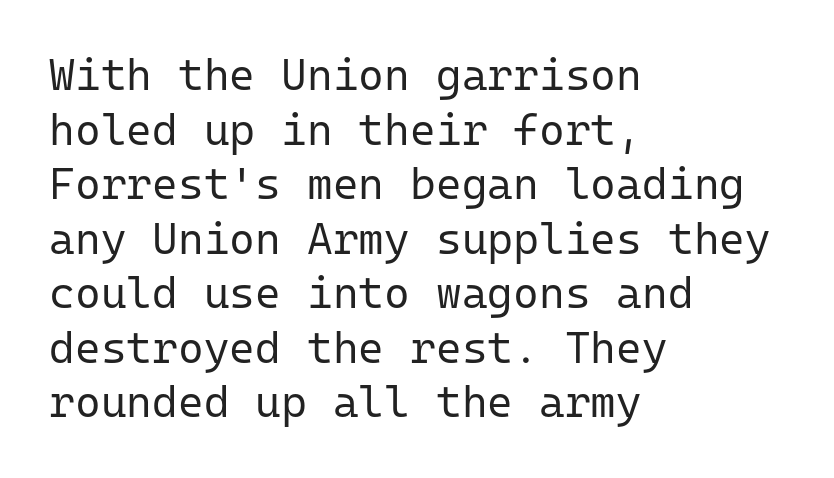
{"serif": "no", "italic": "no", "bold": "no", "weight": "regular", "width": "normal", "stroke_contrast": "low", "x_height": "medium", "monospaced": "yes", "underline": "no", "align": "left", "line_spacing_ratio": 1.24, "letter_spacing": "normal", "letter_spacing_em": 0.0, "glyph_px": 44}
